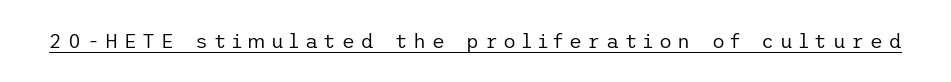
{"italic": "no", "bold": "no", "underline": "yes", "letter_spacing": "wide", "letter_spacing_em": 0.28, "glyph_px": 20}
